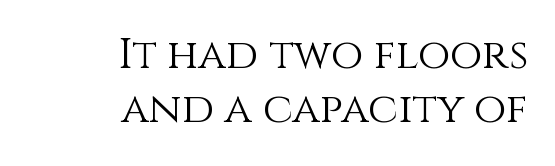
Q: Is the text bold? A: No.
Q: Is the text italic (slanted)? A: No, it is upright.
Q: Is the text underlined? A: No.
Q: How is the paragraph aligned? A: Right-aligned.
Q: Is the spacing between letters normal or unusually wide? A: Normal.
Q: Is the spacing between lines tight, normal or loose? A: Normal.
Q: Width (condensed, normal, or wide)? A: Normal.
Q: Stroke contrast? A: Medium.
Q: x-height? A: Large.
Q: Monospaced? A: No.
